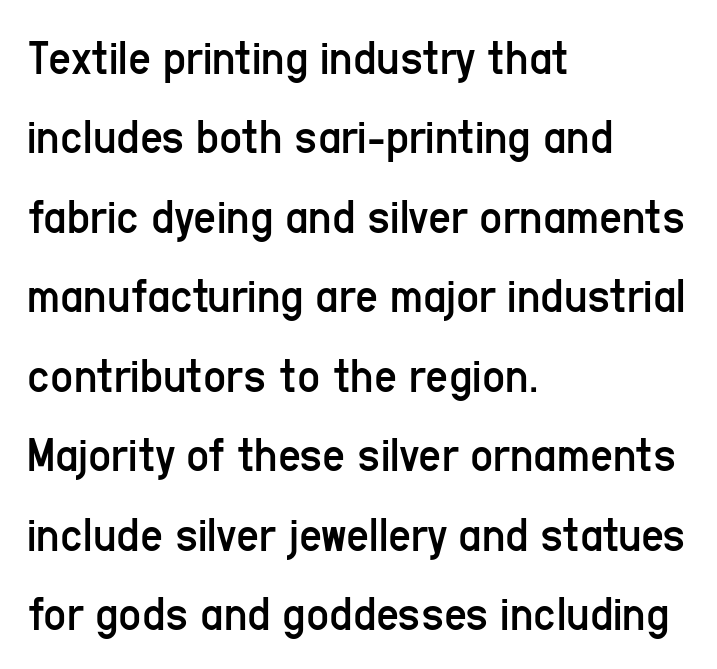
Q: Is the text bold? A: No.
Q: Is the text italic (slanted)? A: No, it is upright.
Q: Is the typeface a serif or a sans-serif typeface? A: Sans-serif.
Q: Is the text underlined? A: No.
Q: How is the paragraph aligned? A: Left-aligned.
Q: Is the spacing between letters normal or unusually wide? A: Normal.
Q: Is the spacing between lines tight, normal or loose? A: Normal.
Q: Width (condensed, normal, or wide)? A: Condensed.
Q: Stroke contrast? A: Low.
Q: x-height? A: Medium.
Q: Monospaced? A: No.
